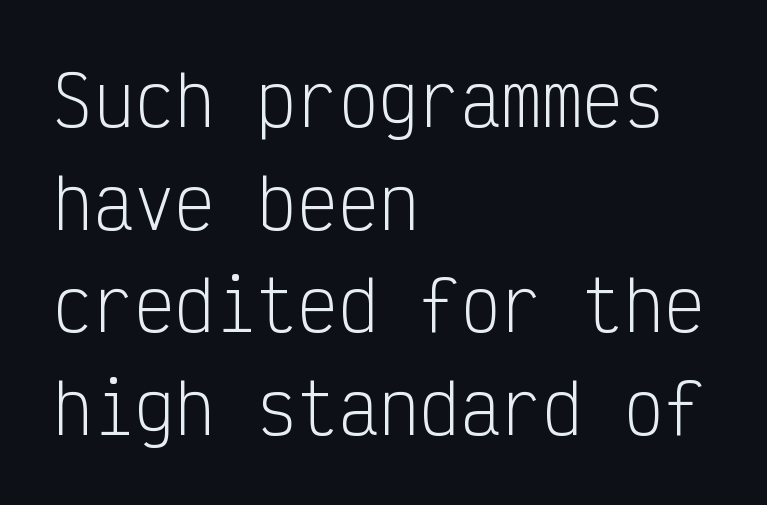
The image shows 68 px light, condensed sans-serif type, upright, monospaced; set left-aligned, normal line spacing (1.51x), normal letter spacing, not underlined; low stroke contrast and a medium x-height.
